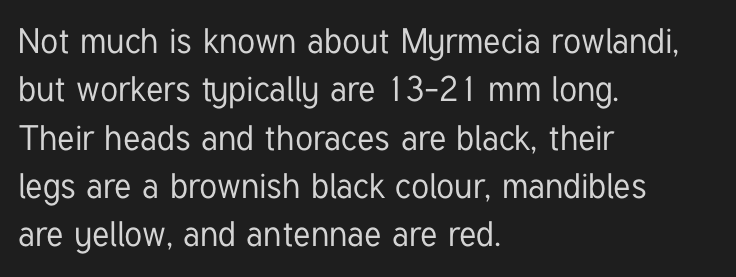
The image shows 35 px condensed sans-serif type, upright; set left-aligned, normal line spacing (1.38x), normal letter spacing, not underlined; low stroke contrast and a medium x-height.
